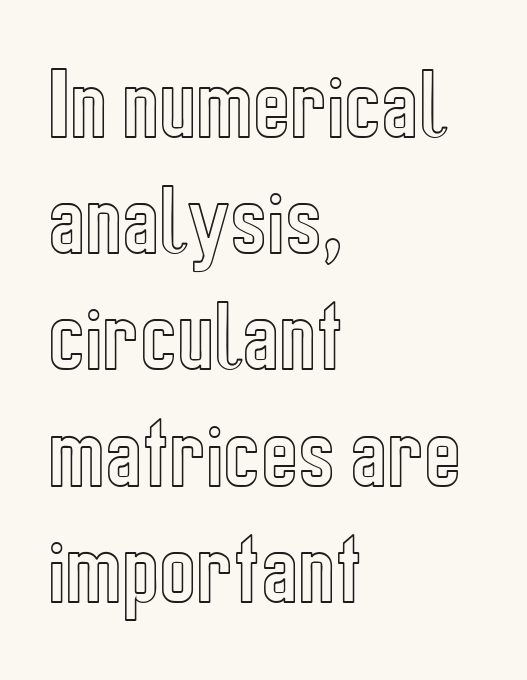
{"italic": "no", "width": "condensed", "x_height": "medium", "monospaced": "no", "underline": "no", "align": "left", "line_spacing": "normal", "line_spacing_ratio": 1.49, "letter_spacing": "normal", "letter_spacing_em": 0.0, "glyph_px": 78}
